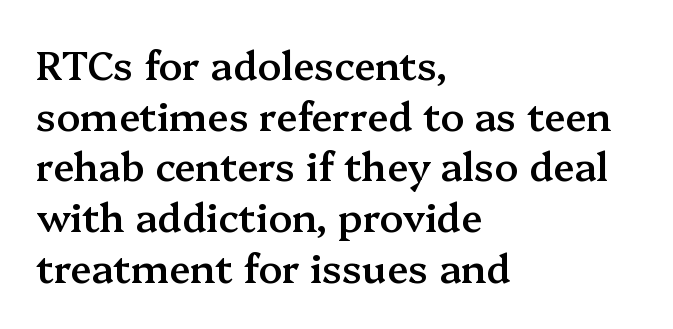
Q: Is the text bold? A: Semi-bold.
Q: Is the text italic (slanted)? A: No, it is upright.
Q: Is the typeface a serif or a sans-serif typeface? A: Serif.
Q: Is the text underlined? A: No.
Q: How is the paragraph aligned? A: Left-aligned.
Q: Is the spacing between letters normal or unusually wide? A: Normal.
Q: Is the spacing between lines tight, normal or loose? A: Normal.
Q: Width (condensed, normal, or wide)? A: Normal.
Q: Stroke contrast? A: Medium.
Q: x-height? A: Medium.
Q: Monospaced? A: No.
